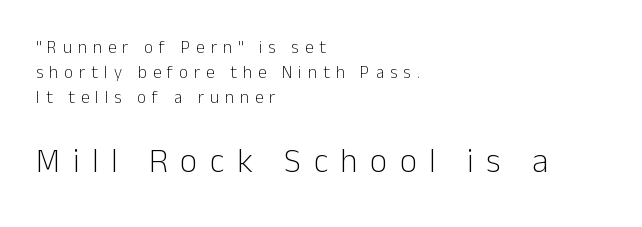
{"serif": "no", "italic": "no", "bold": "no", "weight": "light", "width": "normal", "stroke_contrast": "low", "x_height": "medium", "monospaced": "no", "underline": "no", "align": "left", "line_spacing": "normal", "line_spacing_ratio": 1.46, "letter_spacing": "wide", "letter_spacing_em": 0.36, "larger_block": "second", "size_ratio": 2.0, "glyph_px": 34}
